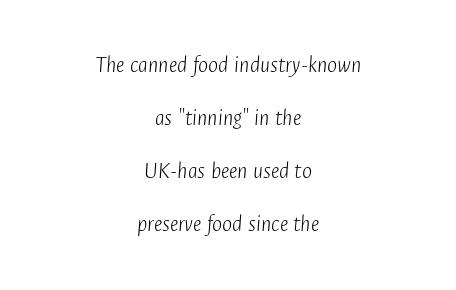
The image shows 24 px text type, italic (leaning right); set centered, loose line spacing (2.21x), normal letter spacing, not underlined.
